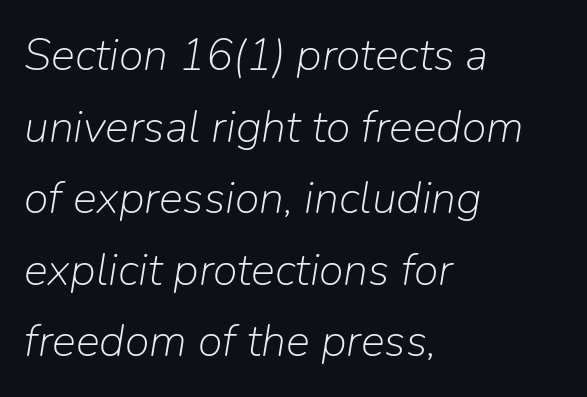
The image shows 45 px light type, italic (leaning right); set left-aligned, normal line spacing (1.59x), normal letter spacing, not underlined; low stroke contrast and a medium x-height.
